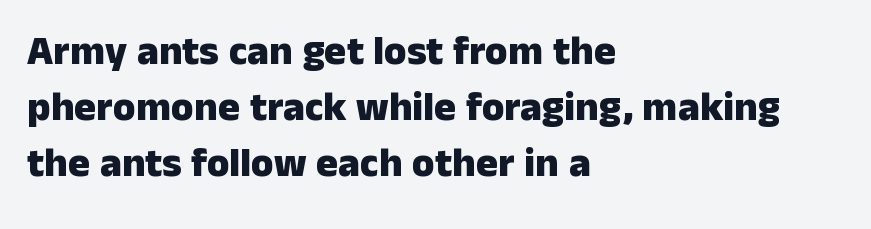
Q: Is the text bold? A: Yes.
Q: Is the text italic (slanted)? A: No, it is upright.
Q: Is the typeface a serif or a sans-serif typeface? A: Sans-serif.
Q: Is the text underlined? A: No.
Q: How is the paragraph aligned? A: Left-aligned.
Q: Is the spacing between letters normal or unusually wide? A: Normal.
Q: Is the spacing between lines tight, normal or loose? A: Normal.
Q: Width (condensed, normal, or wide)? A: Normal.
Q: Stroke contrast? A: Low.
Q: x-height? A: Medium.
Q: Monospaced? A: No.
